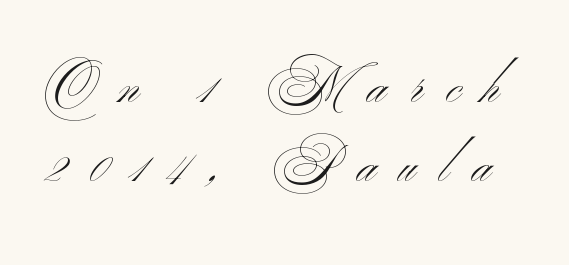
Q: Is the text bold? A: No.
Q: Is the text italic (slanted)? A: Yes.
Q: Is the typeface a serif or a sans-serif typeface? A: Sans-serif.
Q: Is the text underlined? A: No.
Q: Is the spacing between letters normal or unusually wide? A: Unusually wide.
Q: Is the spacing between lines tight, normal or loose? A: Normal.
Q: Width (condensed, normal, or wide)? A: Wide.
Q: Stroke contrast? A: Medium.
Q: x-height? A: Small.
Q: Monospaced? A: No.
